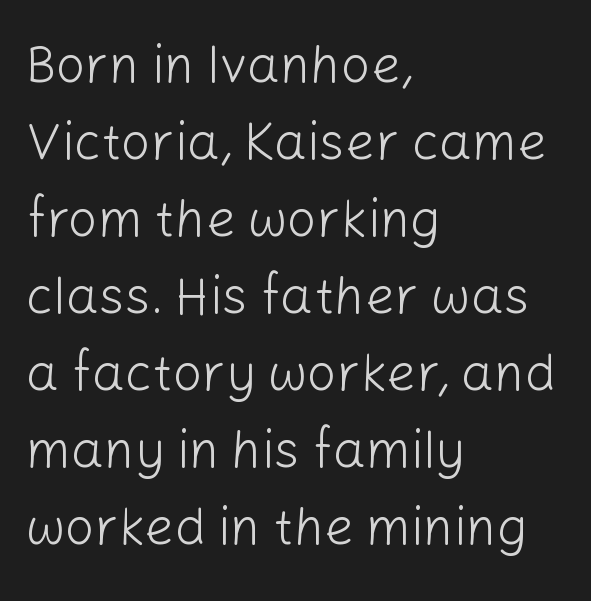
{"serif": "no", "italic": "no", "bold": "no", "weight": "light", "width": "normal", "stroke_contrast": "low", "x_height": "medium", "monospaced": "no", "underline": "no", "align": "left", "line_spacing": "normal", "line_spacing_ratio": 1.48, "letter_spacing": "normal", "letter_spacing_em": 0.0, "glyph_px": 52}
